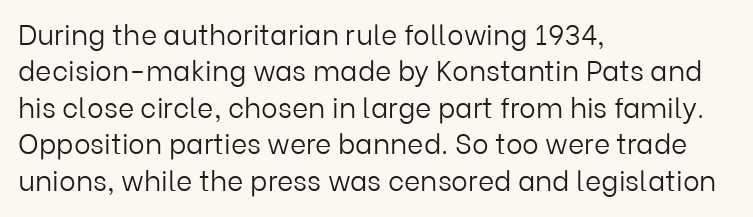
The image shows 28 px light sans-serif type, upright; set left-aligned, normal line spacing (1.3x), normal letter spacing, not underlined; low stroke contrast and a medium x-height.
